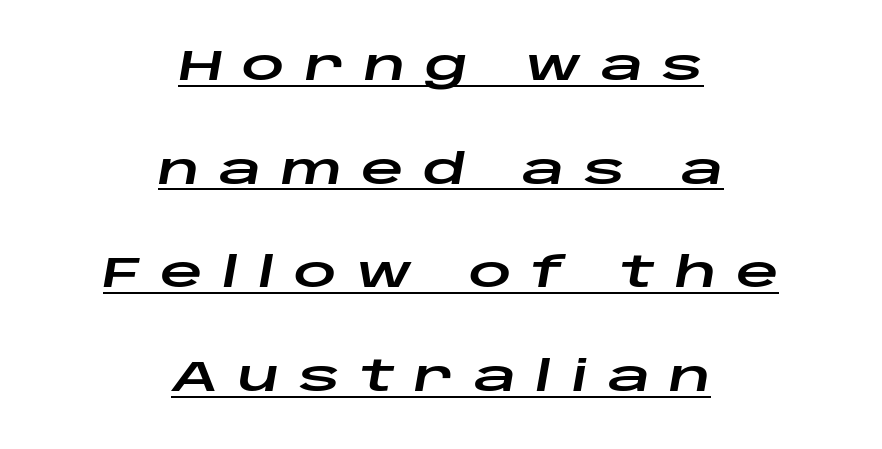
The image shows 42 px wide type, italic (leaning right); set centered, loose line spacing (2.47x), unusually wide letter spacing (+0.46 em), underlined; low stroke contrast and a large x-height.
